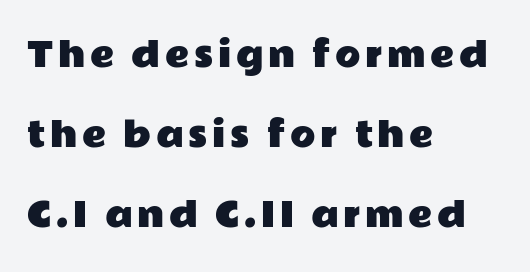
Q: Is the text italic (slanted)? A: No, it is upright.
Q: Is the typeface a serif or a sans-serif typeface? A: Sans-serif.
Q: Is the text underlined? A: No.
Q: How is the paragraph aligned? A: Left-aligned.
Q: Is the spacing between lines tight, normal or loose? A: Loose.
Q: Width (condensed, normal, or wide)? A: Wide.
Q: Stroke contrast? A: Low.
Q: x-height? A: Medium.
Q: Monospaced? A: No.
